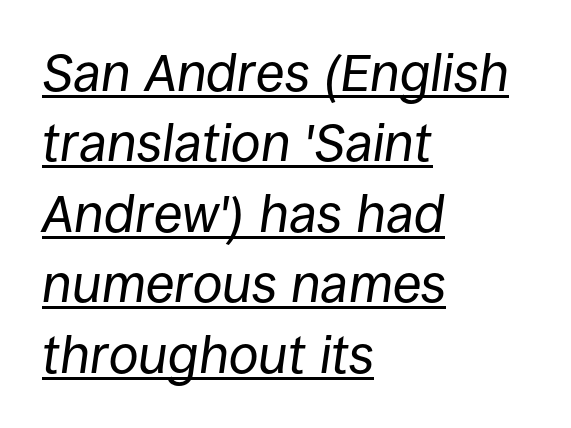
The image shows 53 px regular-weight type, italic (leaning right); set left-aligned, normal line spacing (1.33x), normal letter spacing, underlined; low stroke contrast and a large x-height.
